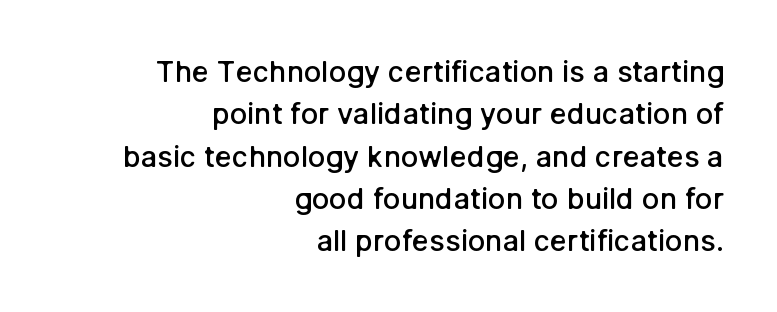
The image shows 29 px semibold sans-serif type, upright; set right-aligned, normal line spacing (1.46x), normal letter spacing, not underlined; low stroke contrast and a medium x-height.
